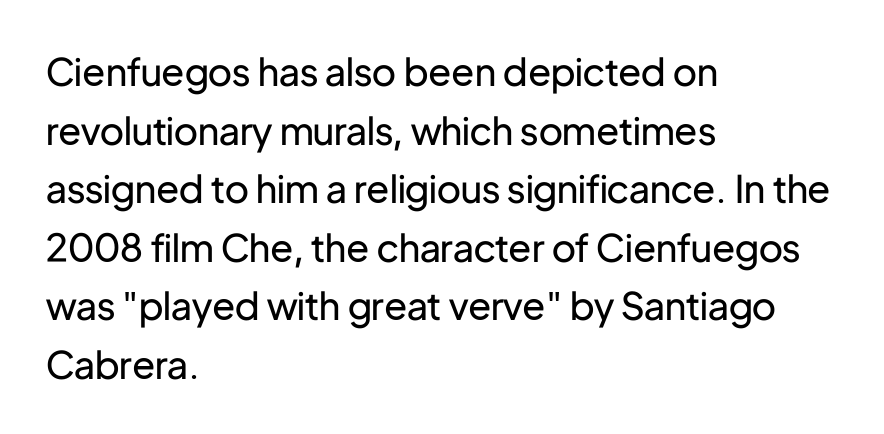
The image shows 38 px regular-weight sans-serif type, upright; set left-aligned, normal line spacing (1.54x), normal letter spacing, not underlined; low stroke contrast and a medium x-height.
